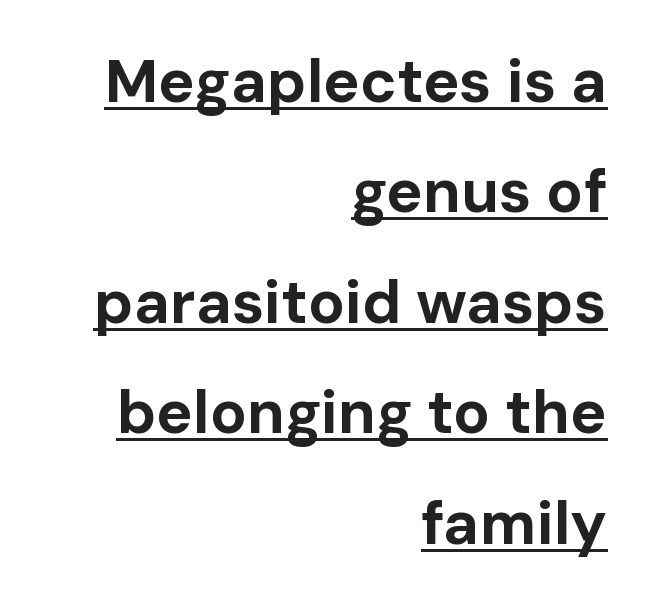
{"serif": "no", "italic": "no", "bold": "yes", "weight": "bold", "width": "normal", "stroke_contrast": "low", "x_height": "medium", "monospaced": "no", "underline": "yes", "align": "right", "line_spacing_ratio": 1.81, "letter_spacing": "normal", "letter_spacing_em": 0.0, "glyph_px": 61}
